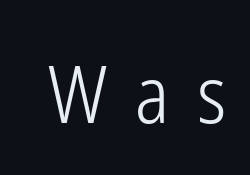
A bare baseline throughout the passage. This rendering widens character spacing well past its baseline value. Every stem runs plumb, perpendicular to the baseline. These lines are rendered in a variable-pitch font.
